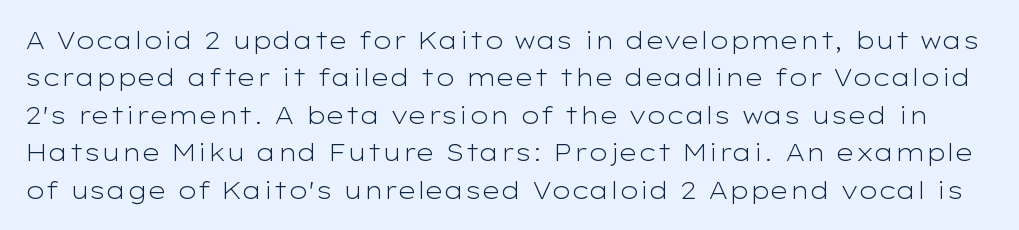
Weight: regular or lighter. The vertical gap from one line to the next is medium. The letterforms sit shoulder to shoulder at normal distance. Rule under the text: the space is simply empty.
